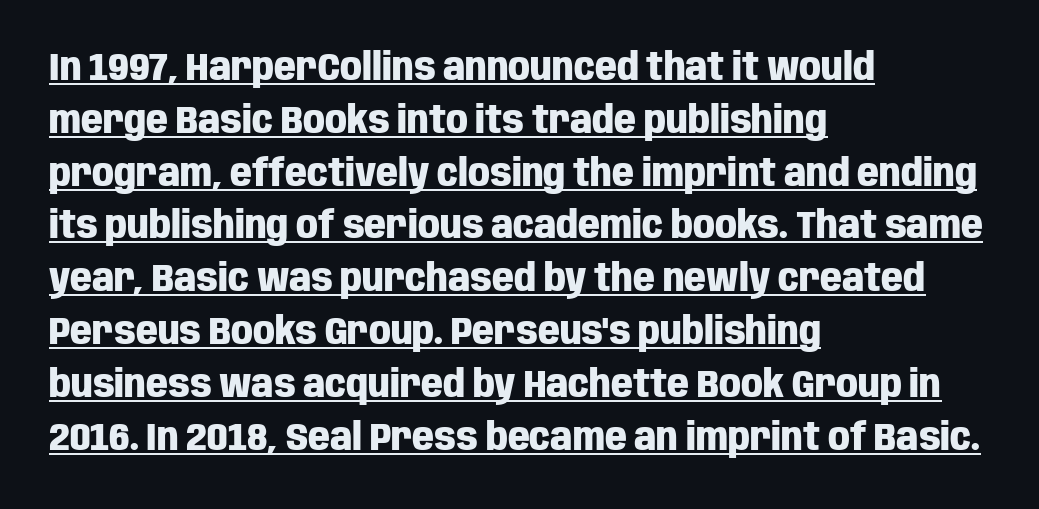
{"serif": "no", "italic": "no", "bold": "yes", "weight": "heavy", "width": "condensed", "stroke_contrast": "low", "x_height": "large", "monospaced": "no", "underline": "yes", "align": "left", "line_spacing": "normal", "line_spacing_ratio": 1.39, "letter_spacing": "normal", "letter_spacing_em": 0.0, "glyph_px": 38}
